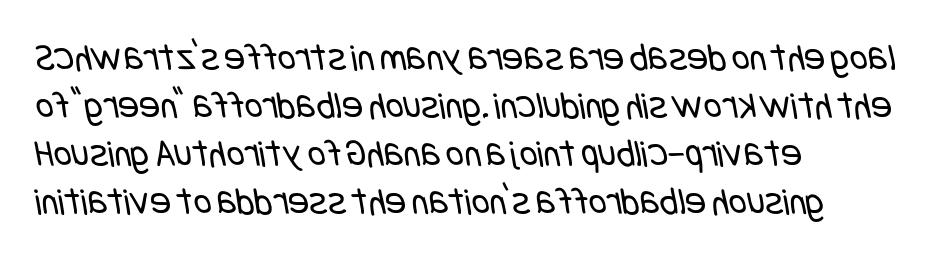
{"serif": "no", "bold": "no", "weight": "regular", "width": "condensed", "stroke_contrast": "low", "x_height": "large", "underline": "no", "align": "left", "line_spacing_ratio": 1.23, "letter_spacing": "normal", "letter_spacing_em": 0.0, "glyph_px": 39}
